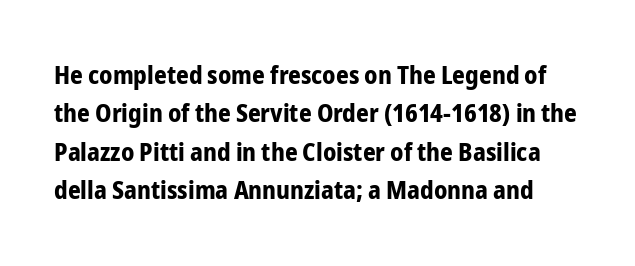
Q: Is the text bold? A: Yes.
Q: Is the text italic (slanted)? A: No, it is upright.
Q: Is the text underlined? A: No.
Q: Is the spacing between letters normal or unusually wide? A: Normal.
Q: Is the spacing between lines tight, normal or loose? A: Normal.
